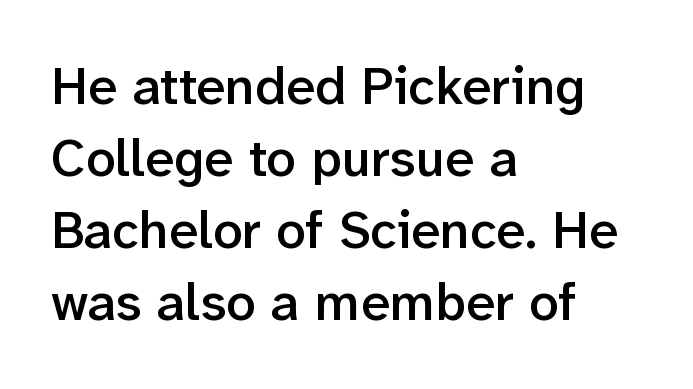
The image shows 53 px semibold sans-serif type, upright; set left-aligned, normal line spacing (1.36x), normal letter spacing, not underlined; low stroke contrast and a medium x-height.
